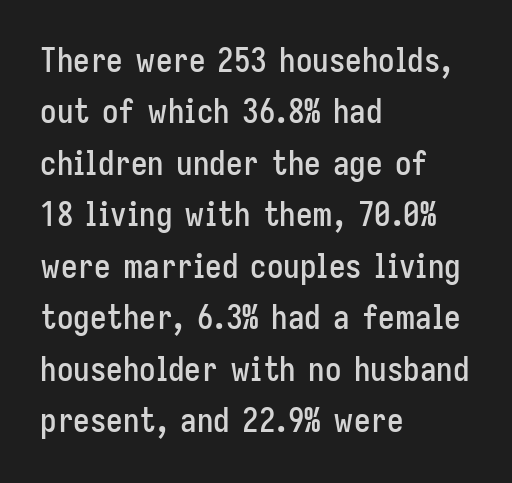
{"serif": "no", "italic": "no", "width": "condensed", "stroke_contrast": "low", "x_height": "medium", "monospaced": "no", "underline": "no", "align": "left", "line_spacing": "normal", "line_spacing_ratio": 1.56, "letter_spacing": "normal", "letter_spacing_em": 0.0, "glyph_px": 33}
